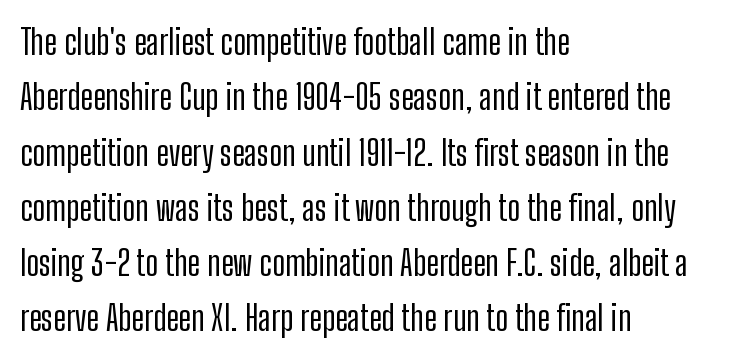
The image shows 35 px condensed sans-serif type, upright; set left-aligned, normal line spacing (1.58x), normal letter spacing, not underlined; low stroke contrast and a medium x-height.
